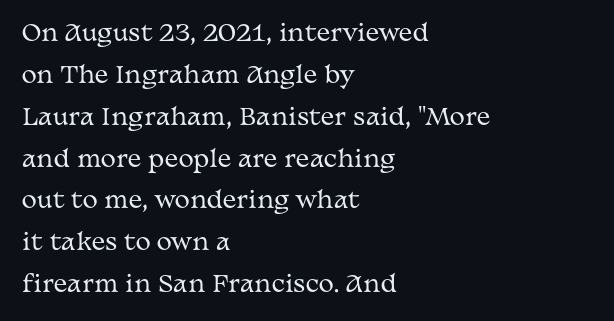
The image shows 23 px text type, upright; set left-aligned, line spacing 1.82x, normal letter spacing, not underlined.
